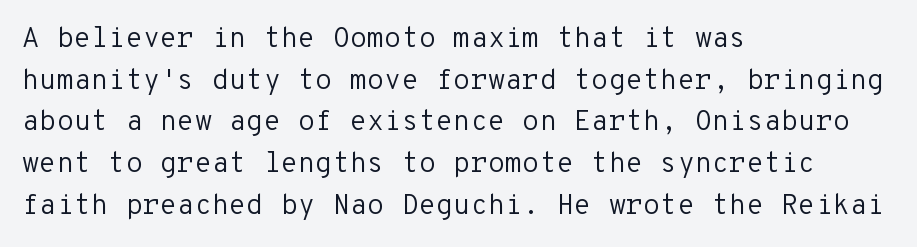
Q: Is the text bold? A: No.
Q: Is the text italic (slanted)? A: No, it is upright.
Q: Is the typeface a serif or a sans-serif typeface? A: Sans-serif.
Q: Is the text underlined? A: No.
Q: How is the paragraph aligned? A: Left-aligned.
Q: Is the spacing between letters normal or unusually wide? A: Normal.
Q: Is the spacing between lines tight, normal or loose? A: Normal.
Q: Width (condensed, normal, or wide)? A: Normal.
Q: Stroke contrast? A: Low.
Q: x-height? A: Medium.
Q: Monospaced? A: Yes.
